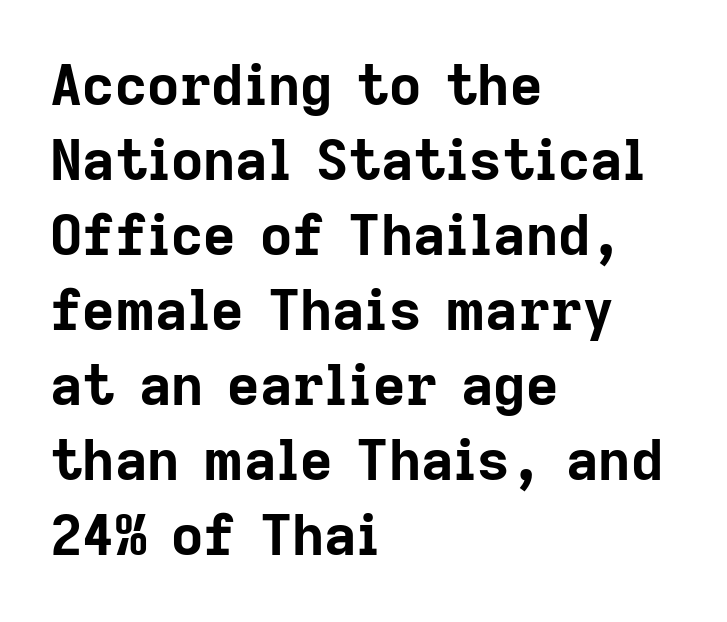
The image shows 56 px bold sans-serif type, upright; set left-aligned, normal line spacing (1.34x), normal letter spacing, not underlined; low stroke contrast and a medium x-height.
